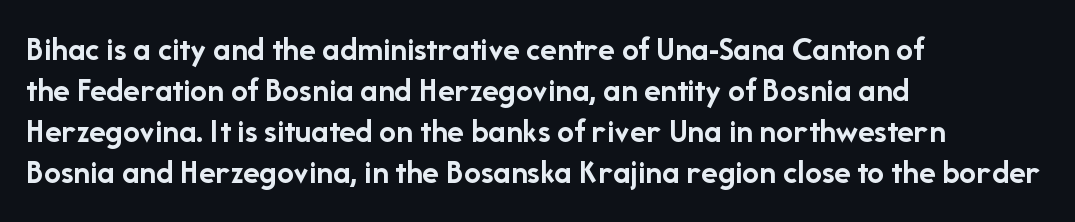
The image shows 34 px semibold sans-serif type, upright; set left-aligned, line spacing 1.21x, normal letter spacing, not underlined; low stroke contrast and a medium x-height.
